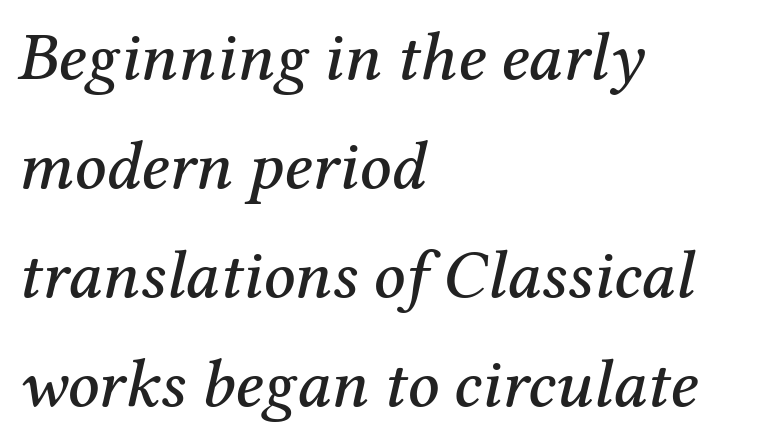
{"serif": "yes", "italic": "yes", "lean": "right", "slant_degrees": 12, "width": "normal", "stroke_contrast": "medium", "x_height": "medium", "monospaced": "no", "underline": "no", "align": "left", "line_spacing": "normal", "line_spacing_ratio": 1.58, "letter_spacing": "normal", "letter_spacing_em": 0.0, "glyph_px": 69}
